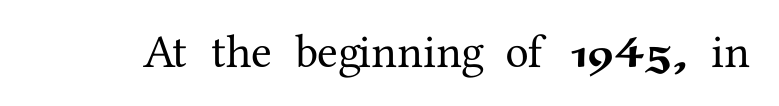
The image shows 47 px serif type, upright; set normal letter spacing, not underlined; medium stroke contrast and a medium x-height.
